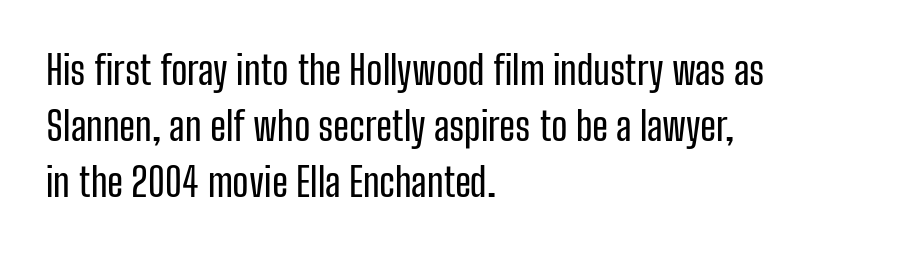
The image shows 39 px condensed sans-serif type, upright; set left-aligned, normal line spacing (1.44x), normal letter spacing, not underlined; low stroke contrast and a medium x-height.
